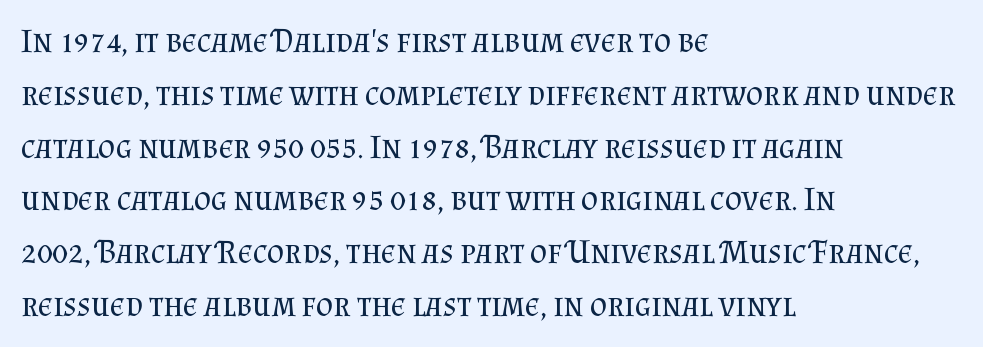
No extra ink here — the face is not bold. Visually the block forms a straight wall on the left and a jagged coastline on the right. Default kerning and tracking; the words read as compact shapes. The letters stand straight up with perfectly vertical stems. Baseline-to-baseline distance is the conventional proportion of letter height.
